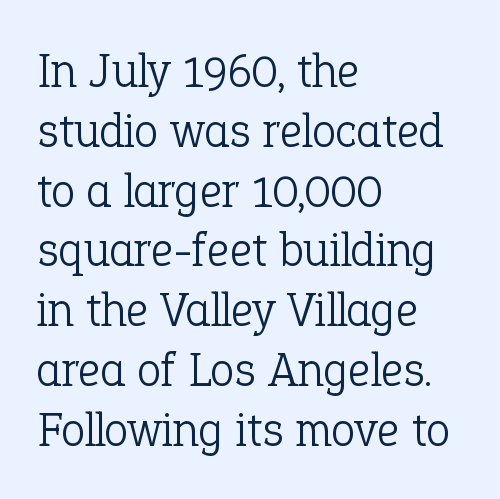
The image shows 49 px light serif type, upright; set left-aligned, line spacing 1.22x, normal letter spacing, not underlined; low stroke contrast and a medium x-height.
